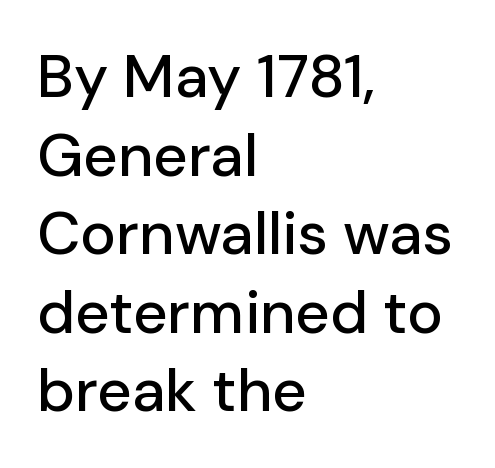
Q: Is the text italic (slanted)? A: No, it is upright.
Q: Is the typeface a serif or a sans-serif typeface? A: Sans-serif.
Q: Is the text underlined? A: No.
Q: How is the paragraph aligned? A: Left-aligned.
Q: Is the spacing between letters normal or unusually wide? A: Normal.
Q: Is the spacing between lines tight, normal or loose? A: Normal.
Q: Width (condensed, normal, or wide)? A: Normal.
Q: Stroke contrast? A: Low.
Q: x-height? A: Medium.
Q: Monospaced? A: No.
